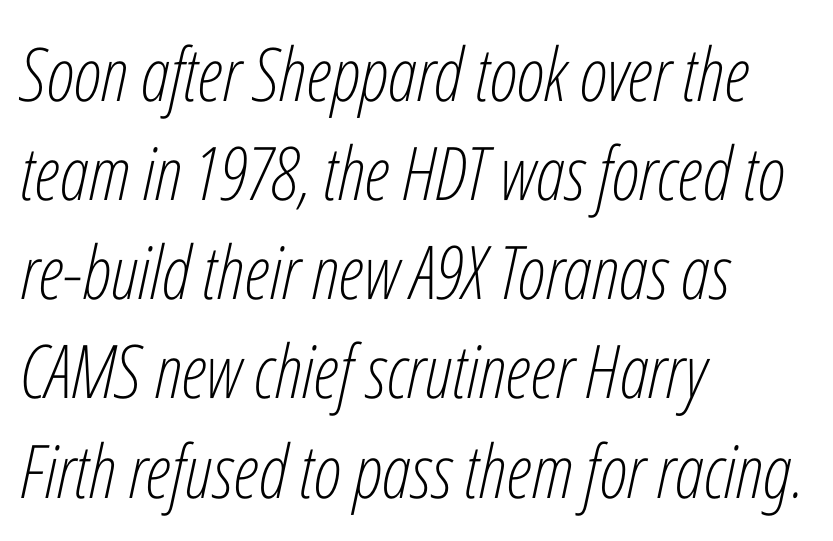
The image shows 74 px light, condensed type, italic (leaning right); set left-aligned, normal line spacing (1.34x), normal letter spacing, not underlined; low stroke contrast and a medium x-height.
